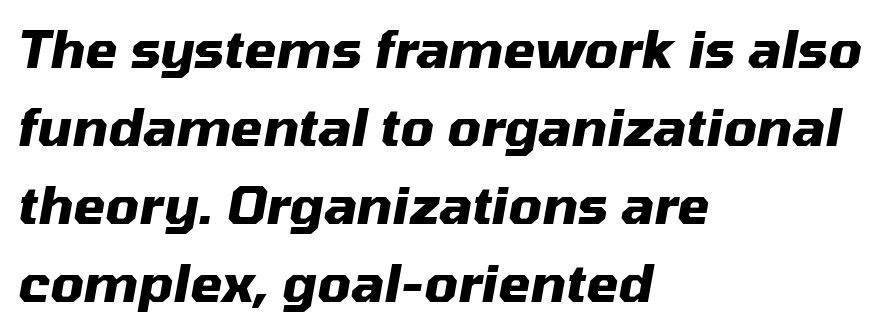
The image shows 52 px heavy type, italic (leaning right); set left-aligned, normal line spacing (1.5x), normal letter spacing, not underlined; medium stroke contrast and a medium x-height.
